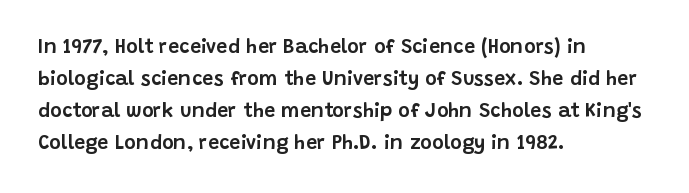
The image shows 20 px text type, upright; set left-aligned, normal line spacing (1.6x), normal letter spacing, not underlined.
